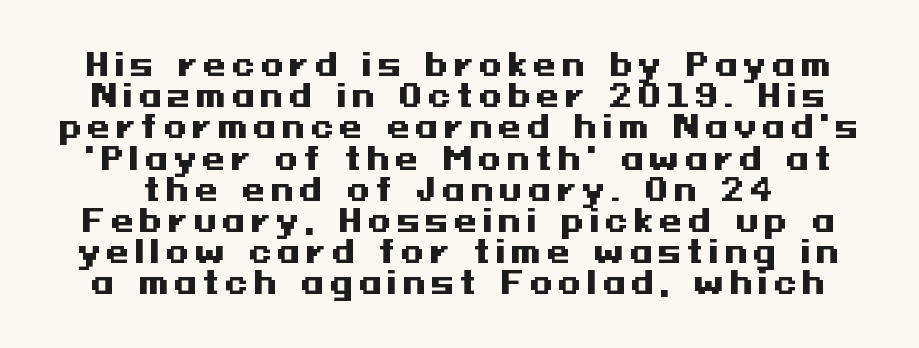
A clean baseline with only descenders dipping below it. Is the type bold? Yes — the strokes are clearly thick and heavy. If you drew a line through each stem, it would be perfectly vertical. The glyphs in this specimen are sans serif. Honestly, the rows look squashed on top of each other.
